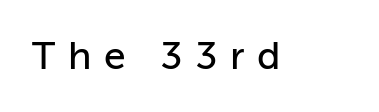
The rendering shows plain stroke endings on the letterforms — a sans-serif design. Spacing between characters has been opened up far beyond the box default. The letters stand straight up with perfectly vertical stems. Check the space under the baseline: it is left empty. A typesetter would call this proportional, since set widths differ per character.
